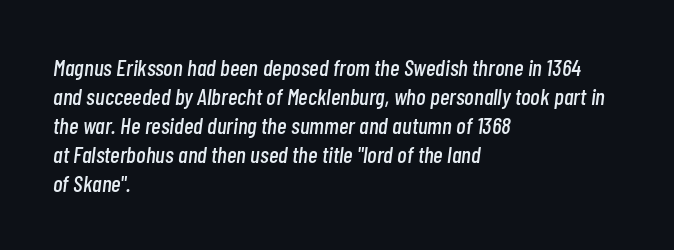
The image shows 23 px text type, italic (leaning right); set left-aligned, normal line spacing (1.26x), normal letter spacing, not underlined.
